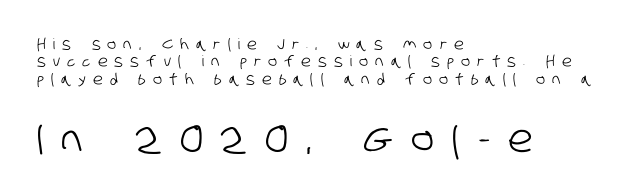
The image shows 38 px condensed sans-serif type; set left-aligned, line spacing 1.16x, unusually wide letter spacing (+0.48 em), not underlined; the second (bottom) block is 2.53x larger; low stroke contrast and a large x-height.
